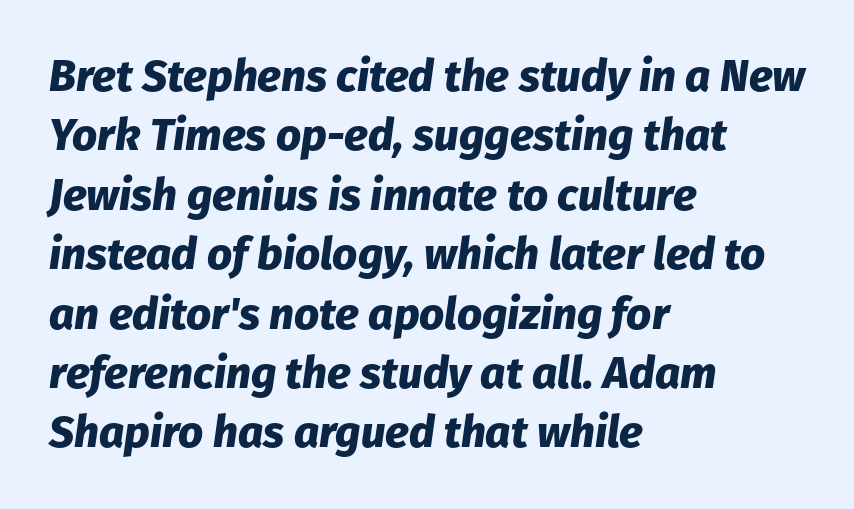
The face used here has a pronounced slope to its letters. Quick note: interline space is typical. Line beginnings align vertically; line endings do not. Do the characters align in a grid? No, the font is proportional. Observe the ordinary spacing: letters are neighbours, not strangers. The area under the type is left untouched.
